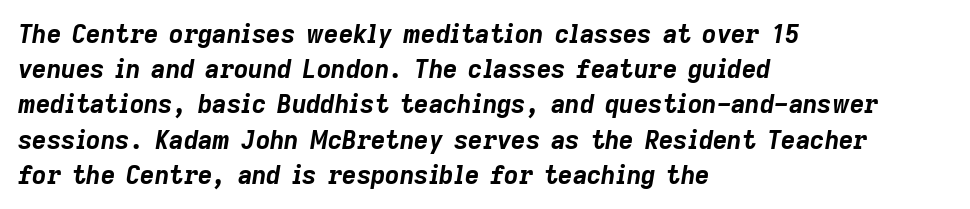
The horizontal fit of the characters is conventional and even. Horizontally, the lines are justified to the leading edge only. This is oblique type, the kind used for emphasis or titles. Only glyphs here, with clear space below each row. Heavy, bold letterforms.
